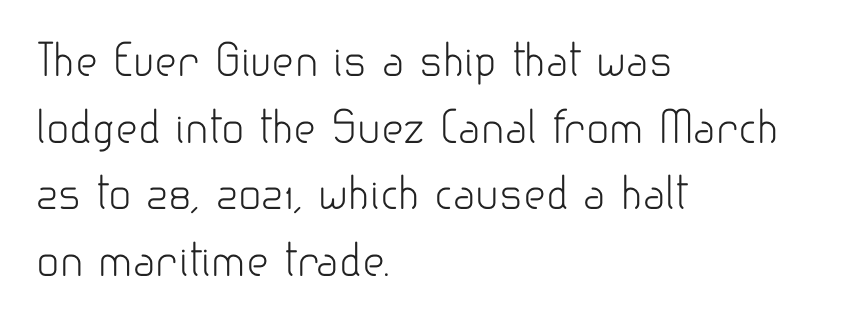
The zone under the glyphs is completely vacant. Heft: none added — not bold. Does extra space separate the letters? No, they use regular spacing. Typeset ragged right — the left edge is the straight one. If you drew a line through each stem, it would be perfectly vertical. These lines sit exactly where default settings would place them.
